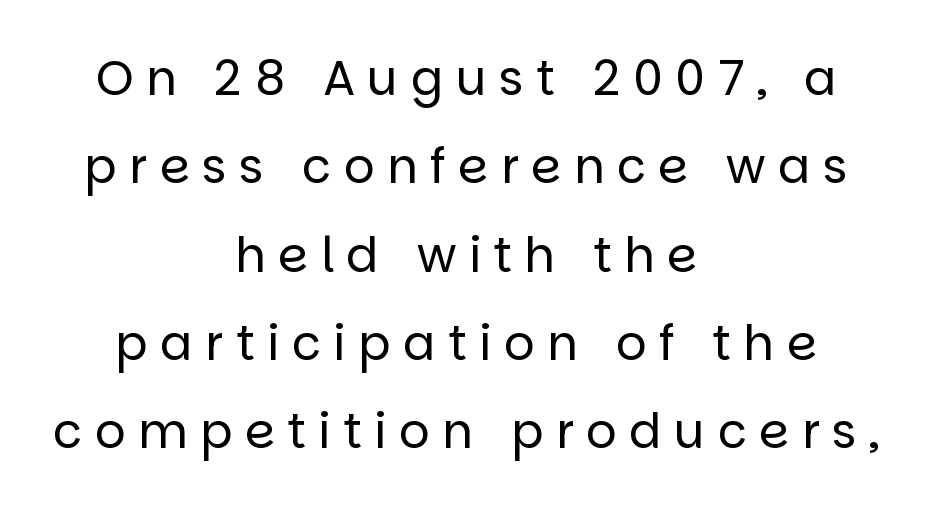
The image shows 48 px regular-weight sans-serif type, upright; set centered, line spacing 1.84x, unusually wide letter spacing (+0.26 em), not underlined; low stroke contrast and a large x-height.
